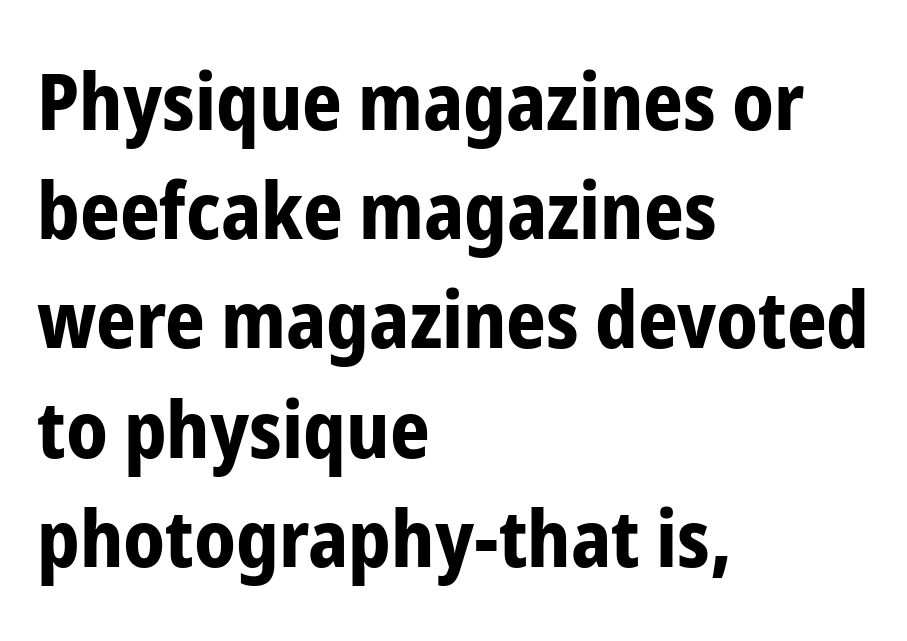
This sample keeps an unexceptional amount of space between lines. Line beginnings align vertically; line endings do not. Upright lettering throughout. What weight is shown? A full bold with thick strokes.
